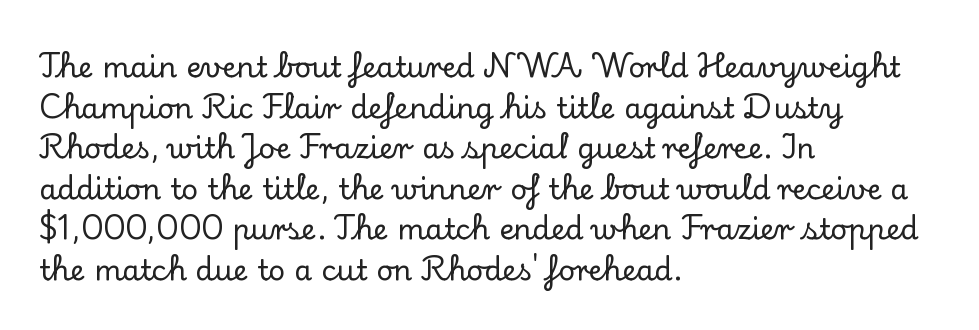
The passage shown is typed in a proportional face where columns would drift. Alignment: flush left. Leading matches the norm, producing a regular column. The letters sit at their default tracking, neither squeezed nor spread. A serif font was chosen for this passage.
